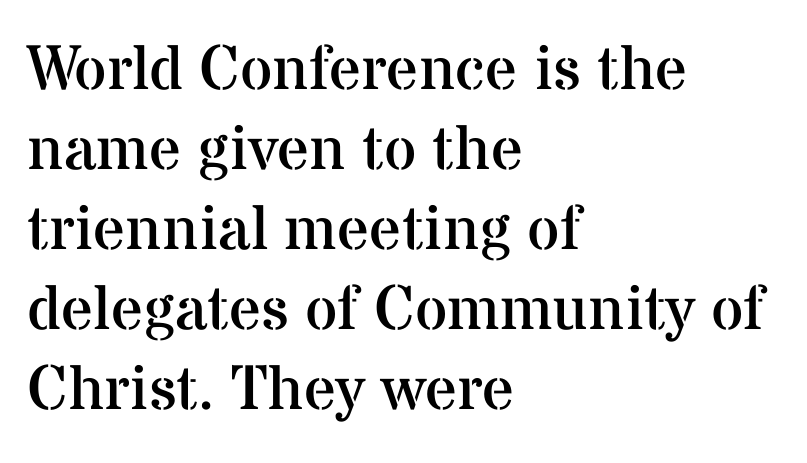
{"serif": "yes", "italic": "no", "bold": "no", "weight": "regular", "width": "normal", "stroke_contrast": "medium", "x_height": "medium", "monospaced": "no", "underline": "no", "align": "left", "line_spacing": "normal", "line_spacing_ratio": 1.27, "letter_spacing": "normal", "letter_spacing_em": 0.0, "glyph_px": 63}
